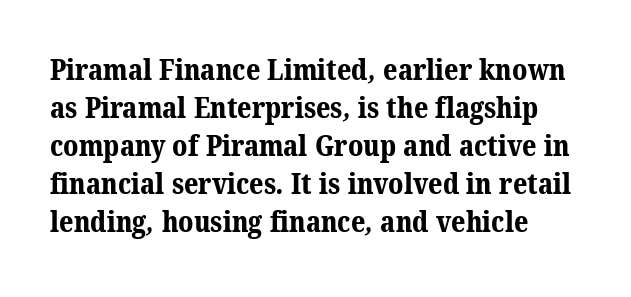
{"serif": "yes", "bold": "yes", "weight": "bold", "width": "normal", "stroke_contrast": "medium", "x_height": "medium", "monospaced": "no", "underline": "no", "line_spacing": "normal", "line_spacing_ratio": 1.36, "letter_spacing": "normal", "letter_spacing_em": 0.0, "glyph_px": 28}
